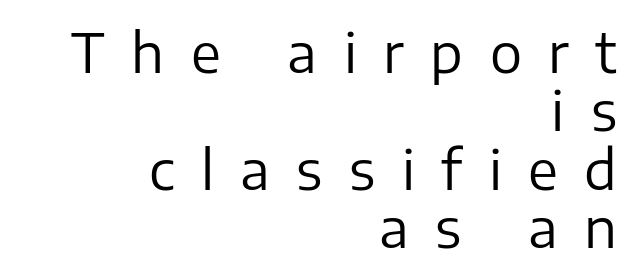
The image shows 54 px regular-weight sans-serif type, upright; set right-aligned, tight line spacing (1.08x), unusually wide letter spacing (+0.49 em), not underlined; low stroke contrast and a medium x-height.
